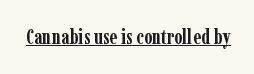
The image shows 21 px bold type, upright; set normal letter spacing, underlined.
